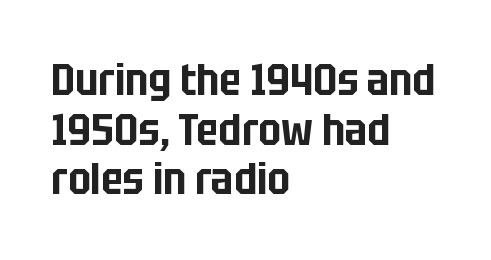
The image shows 44 px condensed sans-serif type, upright; set left-aligned, tight line spacing (1.13x), normal letter spacing, not underlined; low stroke contrast and a large x-height.
